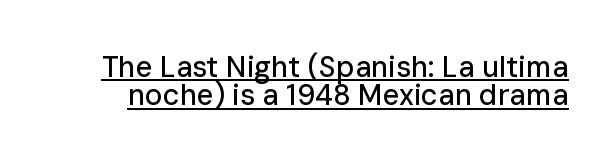
Q: Is the text italic (slanted)? A: No, it is upright.
Q: Is the typeface a serif or a sans-serif typeface? A: Sans-serif.
Q: Is the text underlined? A: Yes.
Q: Is the spacing between letters normal or unusually wide? A: Normal.
Q: Is the spacing between lines tight, normal or loose? A: Tight.
Q: Width (condensed, normal, or wide)? A: Normal.
Q: Stroke contrast? A: Low.
Q: x-height? A: Medium.
Q: Monospaced? A: No.
